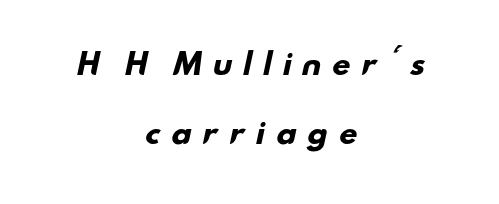
The image shows 29 px heavy, wide sans-serif type; set centered, loose line spacing (2.39x), unusually wide letter spacing (+0.35 em), not underlined; low stroke contrast and a small x-height.
